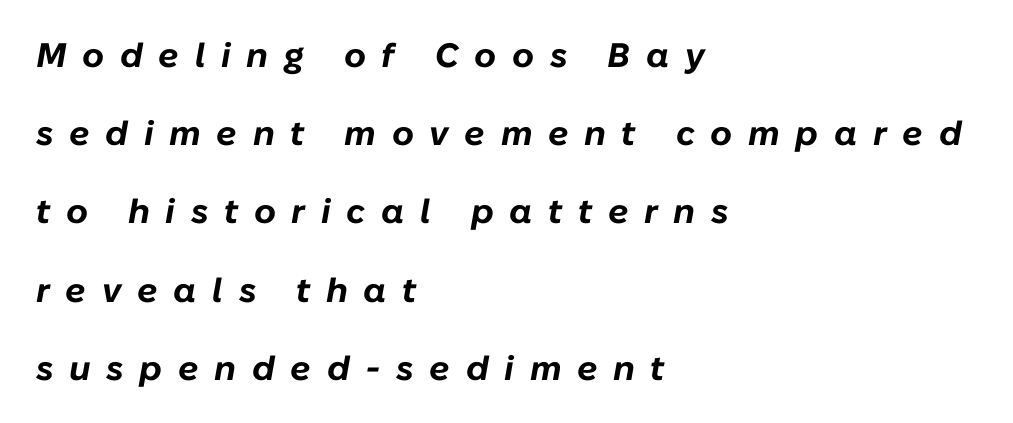
Q: Is the text bold? A: Yes.
Q: Is the text italic (slanted)? A: Yes, it leans right by about 10 degrees.
Q: Is the text underlined? A: No.
Q: How is the paragraph aligned? A: Left-aligned.
Q: Is the spacing between letters normal or unusually wide? A: Unusually wide.
Q: Is the spacing between lines tight, normal or loose? A: Loose.
Q: Width (condensed, normal, or wide)? A: Normal.
Q: Stroke contrast? A: Low.
Q: x-height? A: Medium.
Q: Monospaced? A: No.
